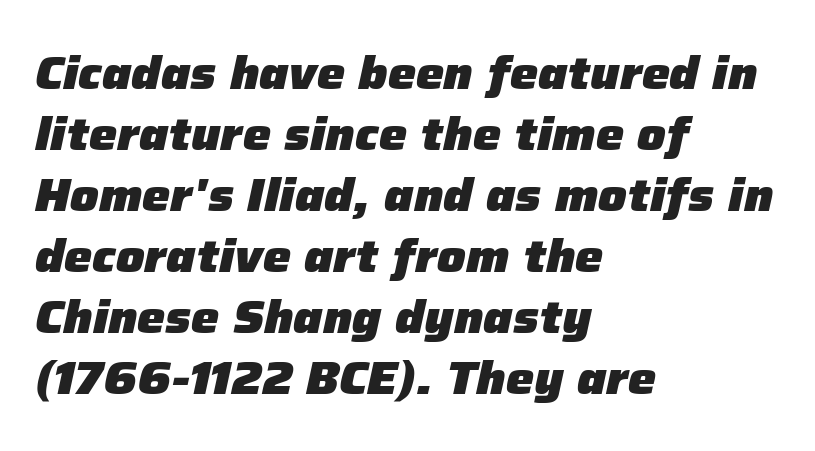
The rendering uses natural spacing where letterforms have individual widths. One glance says typical: line gaps are just what's usual. Does the copy run flush right? No — it runs flush left. In terms of weight, the rendering is a true, heavy bold. Does extra space separate the letters? No, they use regular spacing.
